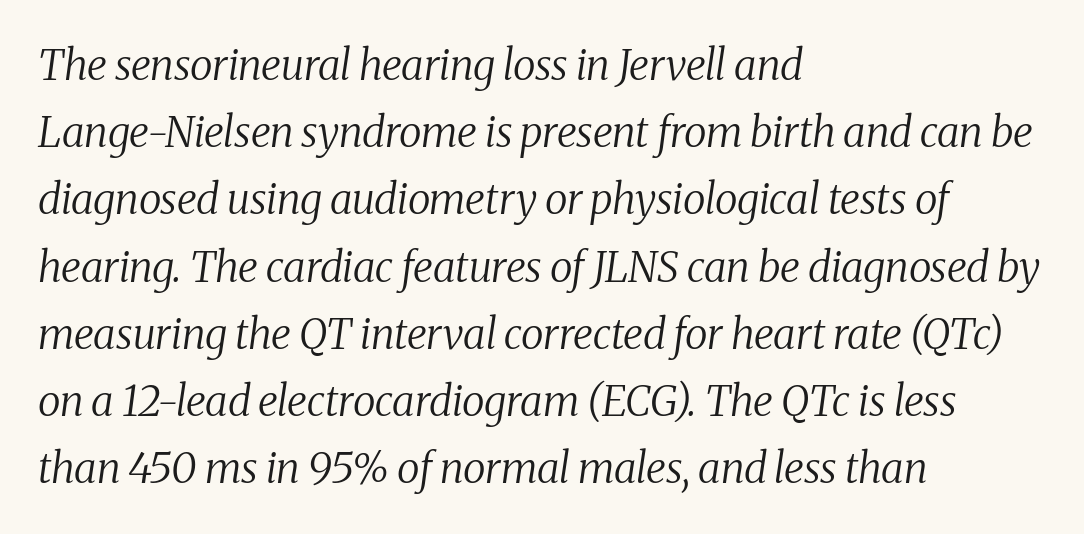
{"serif": "yes", "italic": "yes", "lean": "right", "slant_degrees": 8, "bold": "no", "weight": "regular", "width": "normal", "stroke_contrast": "medium", "x_height": "medium", "monospaced": "no", "underline": "no", "align": "left", "line_spacing": "normal", "line_spacing_ratio": 1.6, "letter_spacing": "normal", "letter_spacing_em": 0.0, "glyph_px": 42}
